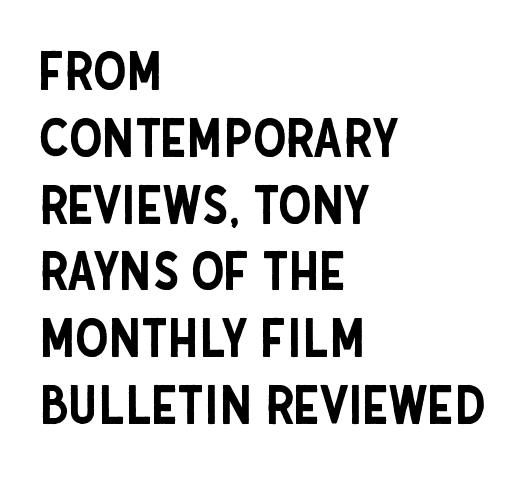
The image shows 53 px condensed sans-serif type, upright; set left-aligned, normal line spacing (1.26x), normal letter spacing, not underlined; low stroke contrast and a large x-height.
